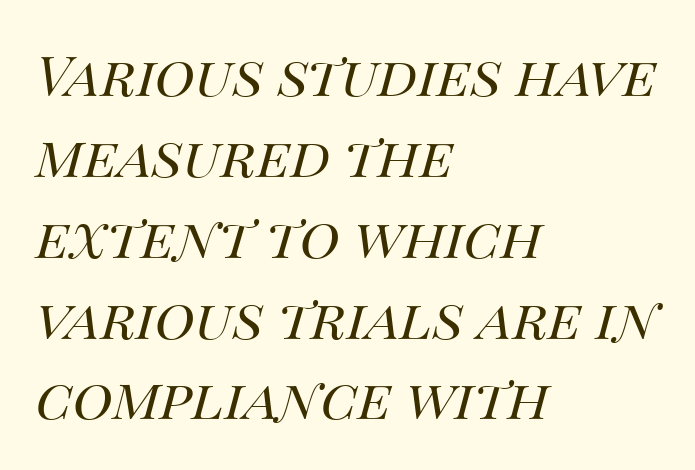
{"italic": "yes", "lean": "right", "slant_degrees": 14, "bold": "no", "weight": "regular", "width": "normal", "stroke_contrast": "medium", "x_height": "large", "monospaced": "no", "underline": "no", "align": "left", "line_spacing": "normal", "line_spacing_ratio": 1.47, "letter_spacing": "normal", "letter_spacing_em": 0.0, "glyph_px": 55}
